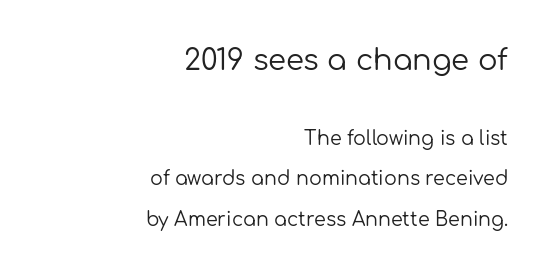
Nobody drew a line under any word here. No italicization has been applied; the sample stays upright. Varying glyph widths throughout — classic text-font behaviour. No extra tracking has been applied to these lines.
